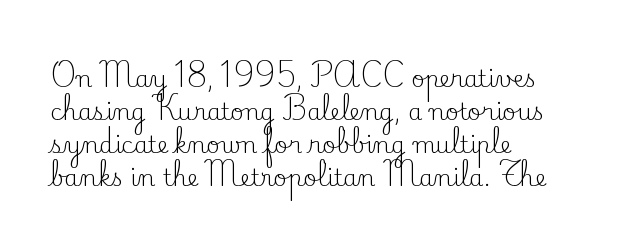
{"italic": "no", "bold": "no", "underline": "no", "align": "left", "line_spacing": "normal", "line_spacing_ratio": 1.44, "letter_spacing": "normal", "letter_spacing_em": 0.0, "glyph_px": 23}
